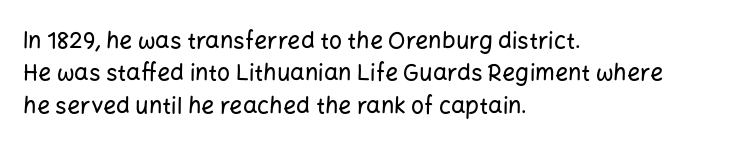
Rule under the text: the space is simply empty. Glyph-to-glyph distance matches everyday printed text. This block has exactly the height ordinary leading produces. Every character sits straight up, as roman type does. Teacher's note: observe the even left margin — that is flush-left alignment.
